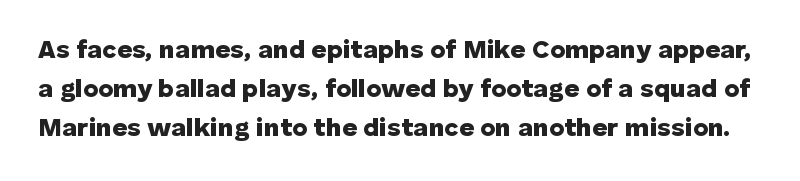
Baseline-to-baseline distance is the conventional proportion of letter height. How are the letters spaced? Ordinarily, with no added tracking. Beneath every word, the page is bare. These words are printed bold, with thick strokes throughout.
